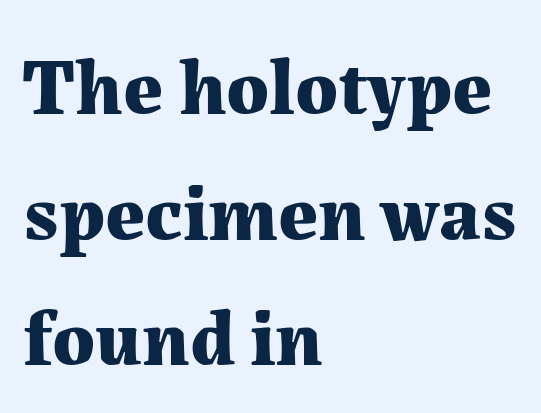
The image shows 79 px bold serif type, upright; set left-aligned, normal line spacing (1.59x), normal letter spacing, not underlined; medium stroke contrast and a medium x-height.
